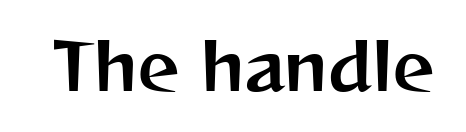
The image shows 65 px sans-serif type, upright; set normal letter spacing, not underlined; medium stroke contrast and a medium x-height.
